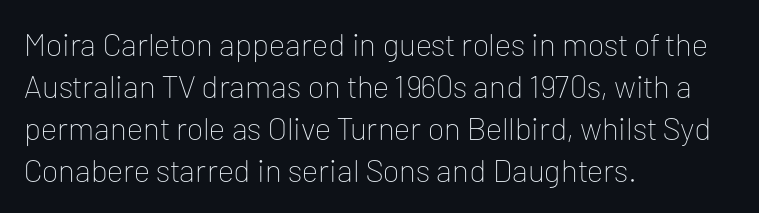
Q: Is the text bold? A: No.
Q: Is the text italic (slanted)? A: No, it is upright.
Q: Is the typeface a serif or a sans-serif typeface? A: Sans-serif.
Q: Is the text underlined? A: No.
Q: How is the paragraph aligned? A: Left-aligned.
Q: Is the spacing between letters normal or unusually wide? A: Normal.
Q: Is the spacing between lines tight, normal or loose? A: Normal.
Q: Width (condensed, normal, or wide)? A: Normal.
Q: Stroke contrast? A: Low.
Q: x-height? A: Medium.
Q: Monospaced? A: No.
